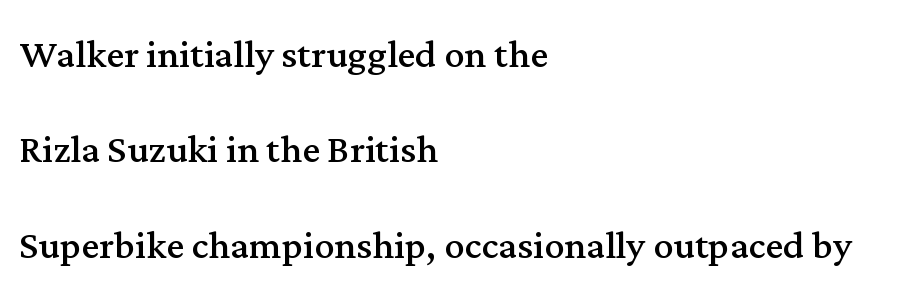
Descenders hang freely into open space. How would I describe the line gaps? Wide and relaxed. The passage shown is typed in a proportional face where columns would drift. A quiet, ordinary-to-light weight characterises the typeface. The ragged edge is on the right, which tells us the setting is flush left.
